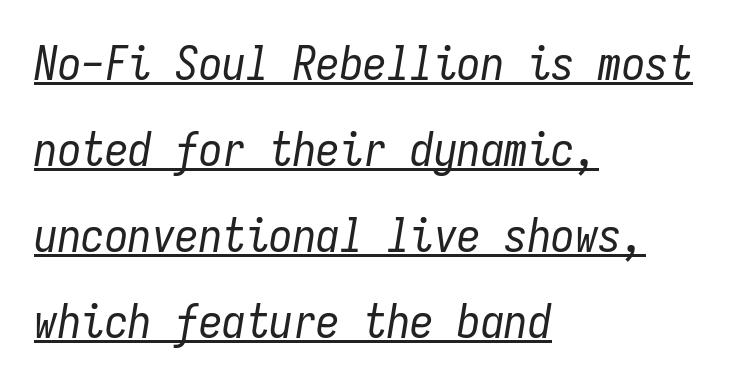
Visually the block forms a straight wall on the left and a jagged coastline on the right. Looks like terminal output: every glyph gets an equal slot. Compared with ordinary roman type, these characters are visibly tilted. The type is set solid horizontally, with unmodified tracking. Counters stay open thanks to moderate or lighter strokes. Beneath each row of characters lies a ruled line.
